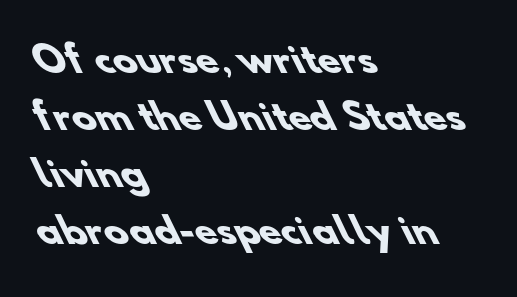
The image shows 36 px heavy sans-serif type; set left-aligned, normal line spacing (1.58x), normal letter spacing, not underlined; low stroke contrast and a small x-height.
